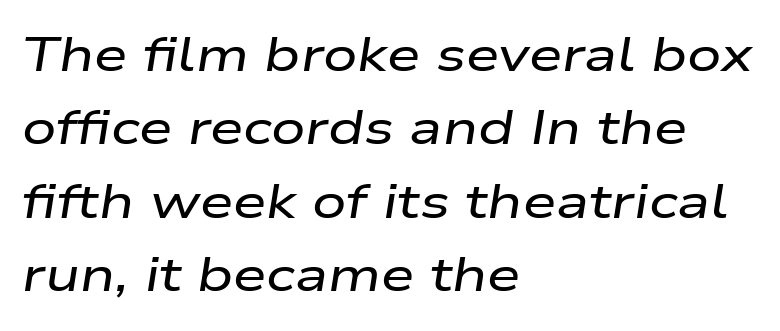
The typesetter chose a ragged-right arrangement here. There is no visible air inserted between adjacent glyphs. Varying glyph widths throughout — classic text-font behaviour. Glance below the letters and you will spot only blank space.
